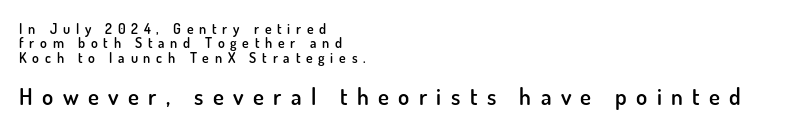
Two sizes are in play, and the larger belongs to the second block. Check the space under the baseline: it is left empty. You could barely slide anything between these rows. A student would call this left alignment; a typographer would say flush left, rag right.
